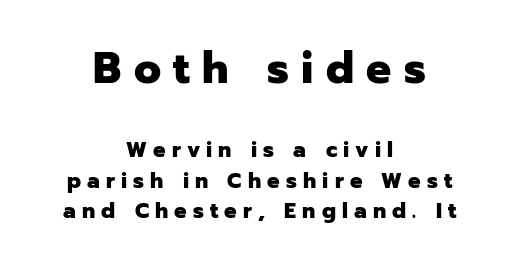
The image shows 44 px heavy sans-serif type, upright; set centered, normal line spacing (1.37x), unusually wide letter spacing (+0.28 em), not underlined; the first (top) block is 2.0x larger; low stroke contrast and a medium x-height.
